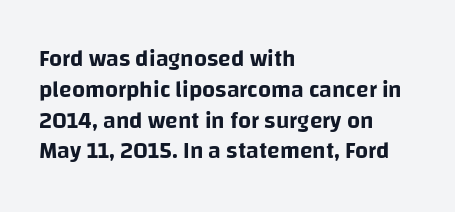
The image shows 23 px text type, upright; set left-aligned, normal line spacing (1.34x), normal letter spacing, not underlined.
